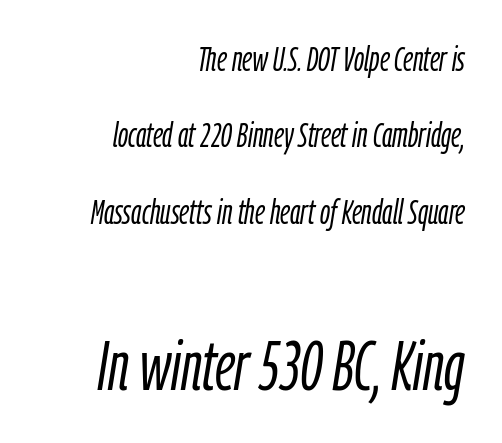
The strokes are not fattened; the text isn't bold. Which chunk is bigger? The second one — the bottom block dwarfs the top. The zone under the glyphs is completely vacant. If you drew a line through each stem, it would be angled. The lines are spread far apart with generous leading.
